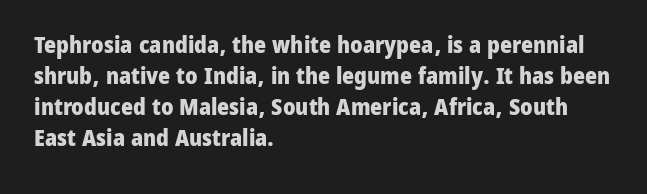
The image shows 23 px bold type, upright; set left-aligned, normal line spacing (1.35x), normal letter spacing, not underlined.
